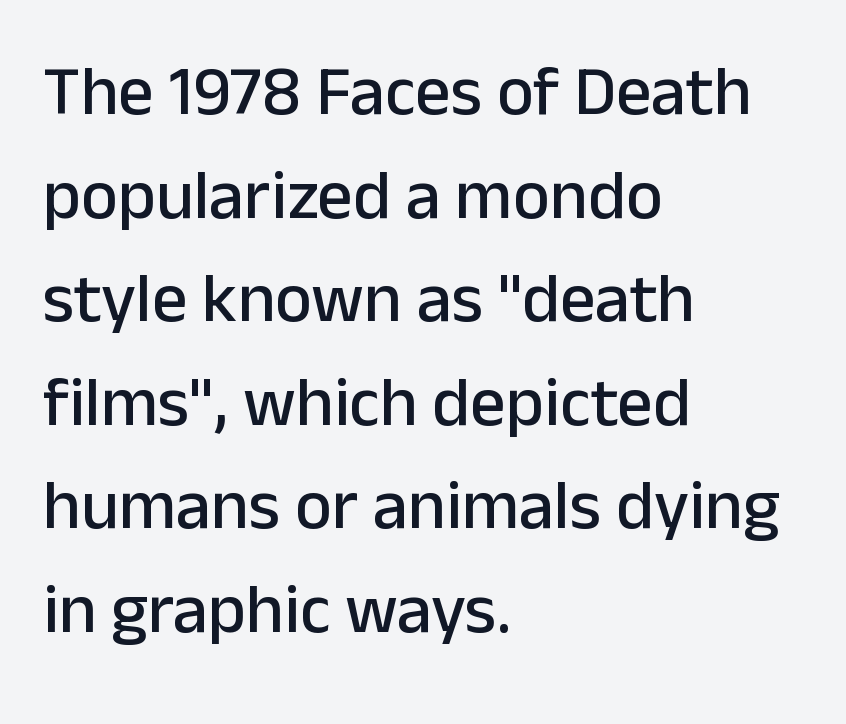
{"serif": "no", "italic": "no", "width": "normal", "stroke_contrast": "low", "x_height": "medium", "monospaced": "no", "underline": "no", "align": "left", "line_spacing": "normal", "line_spacing_ratio": 1.48, "letter_spacing": "normal", "letter_spacing_em": 0.0, "glyph_px": 70}
